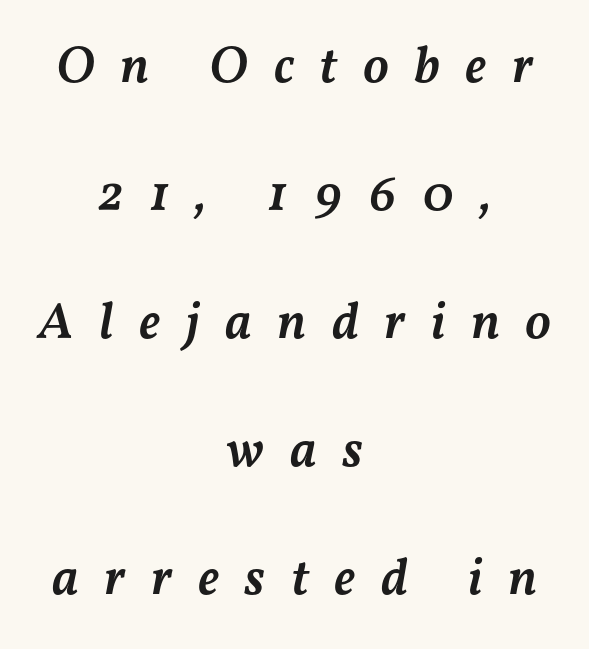
Italic? Definitely — the glyphs are oblique. What's the leading like? Stretched, with rows far apart. A typesetter would call this proportional, since set widths differ per character. Check under the words: just untouched page. The passage shown has open, widely tracked lettering throughout.
